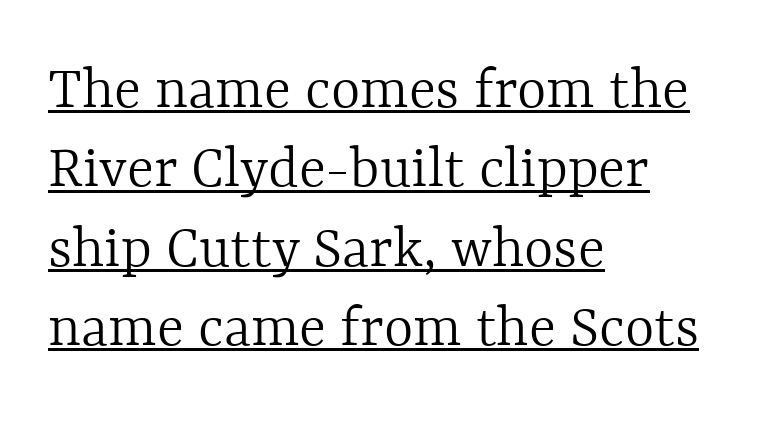
{"italic": "no", "bold": "no", "weight": "light", "width": "normal", "x_height": "medium", "monospaced": "no", "underline": "yes", "align": "left", "line_spacing": "normal", "line_spacing_ratio": 1.26, "letter_spacing": "normal", "letter_spacing_em": 0.0, "glyph_px": 63}
